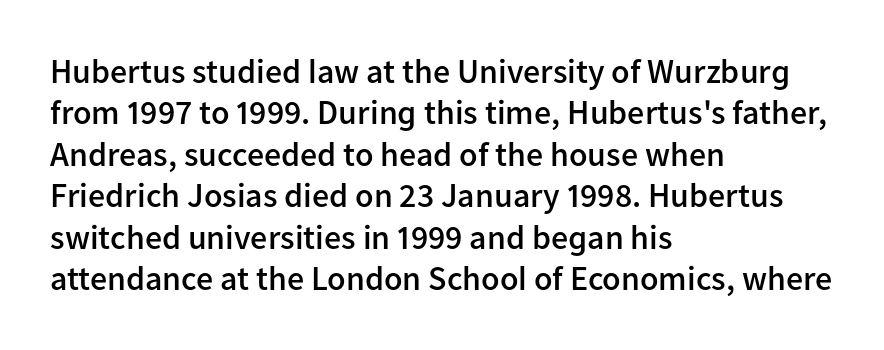
Q: Is the text bold? A: Semi-bold.
Q: Is the text italic (slanted)? A: No, it is upright.
Q: Is the typeface a serif or a sans-serif typeface? A: Sans-serif.
Q: Is the text underlined? A: No.
Q: How is the paragraph aligned? A: Left-aligned.
Q: Is the spacing between letters normal or unusually wide? A: Normal.
Q: Width (condensed, normal, or wide)? A: Normal.
Q: Stroke contrast? A: Low.
Q: x-height? A: Medium.
Q: Monospaced? A: No.
